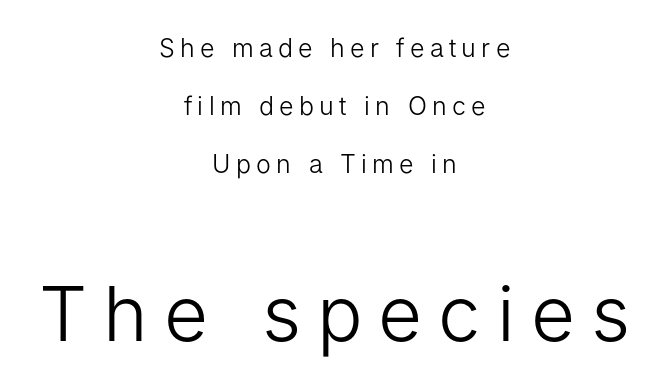
{"serif": "no", "italic": "no", "bold": "no", "weight": "light", "width": "normal", "stroke_contrast": "low", "x_height": "medium", "monospaced": "no", "underline": "no", "align": "center", "line_spacing": "loose", "line_spacing_ratio": 2.32, "letter_spacing": "wide", "letter_spacing_em": 0.21, "larger_block": "second", "size_ratio": 3.04, "glyph_px": 76}
